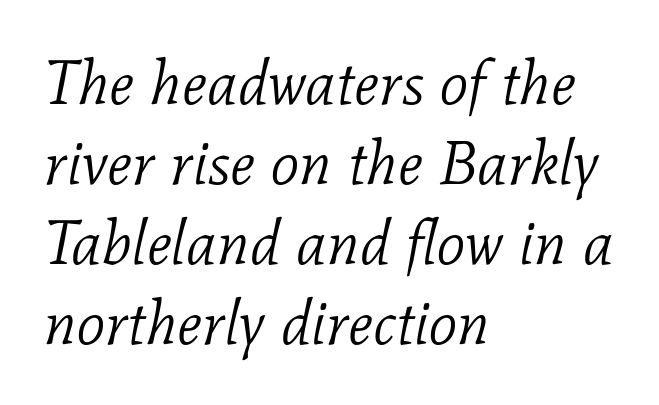
Serifs: yes, visible at the terminals of the letterforms. In CSS terms this would be text-align: left. The gaps between neighbouring characters are ordinary and unremarkable. There's an unmistakable incline to the writing here. How would I describe the line gaps? Plain and ordinary. Stem width sits at or under what a default text font uses.
